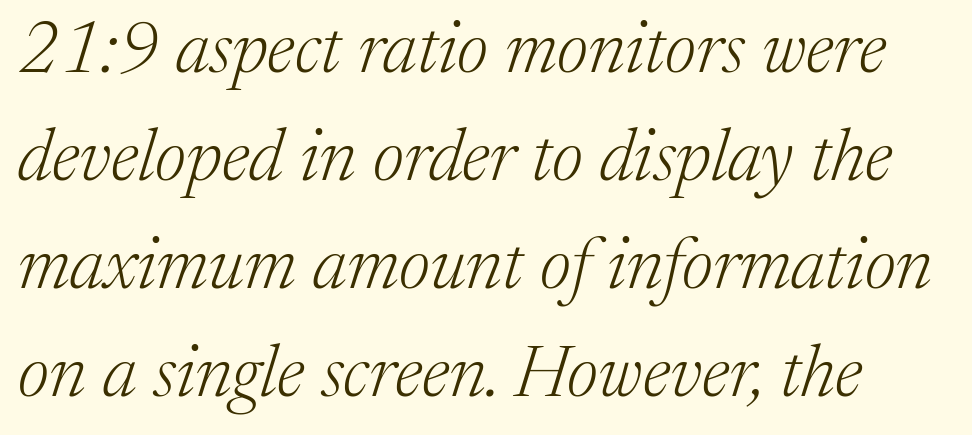
Here the glyphs are tracked normally, forming tight word shapes. It's the slanting kind of type. Only glyphs here, with clear space below each row. The weight tops out at a normal text grade. The line-height multiplier appears to be the usual default.
